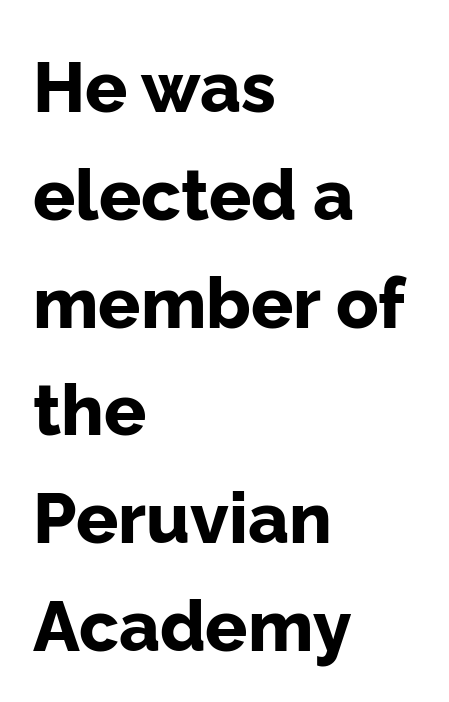
{"serif": "no", "italic": "no", "bold": "yes", "weight": "bold", "width": "normal", "stroke_contrast": "low", "x_height": "medium", "monospaced": "no", "underline": "no", "align": "left", "line_spacing": "normal", "line_spacing_ratio": 1.54, "letter_spacing": "normal", "letter_spacing_em": 0.0, "glyph_px": 70}
